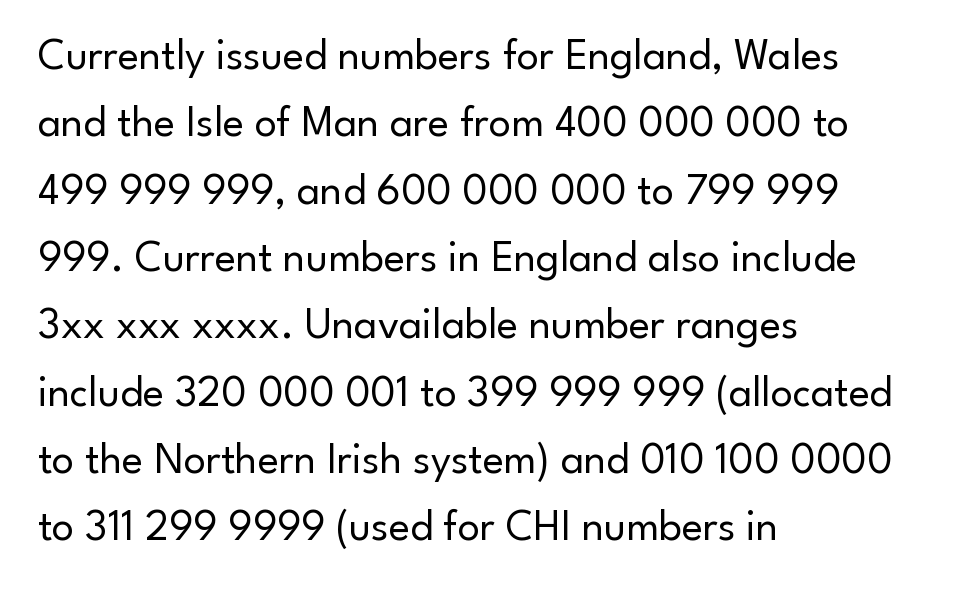
The lettering holds an erect, upright posture throughout. Line beginnings align vertically; line endings do not. The line texture is even and compact thanks to regular tracking. Any mark beneath the type? The region is blank. In terms of letterform style, serifs are entirely absent. Each letter keeps its own natural width here, so spacing adapts to shape.
